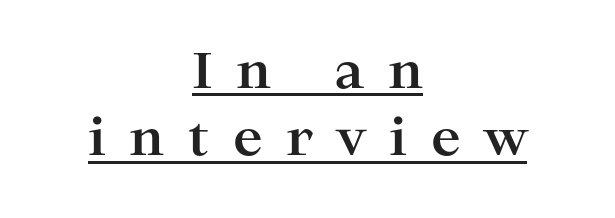
The image shows 50 px bold, wide serif type, upright; set centered, normal line spacing (1.35x), unusually wide letter spacing (+0.47 em), underlined; high stroke contrast and a medium x-height.
